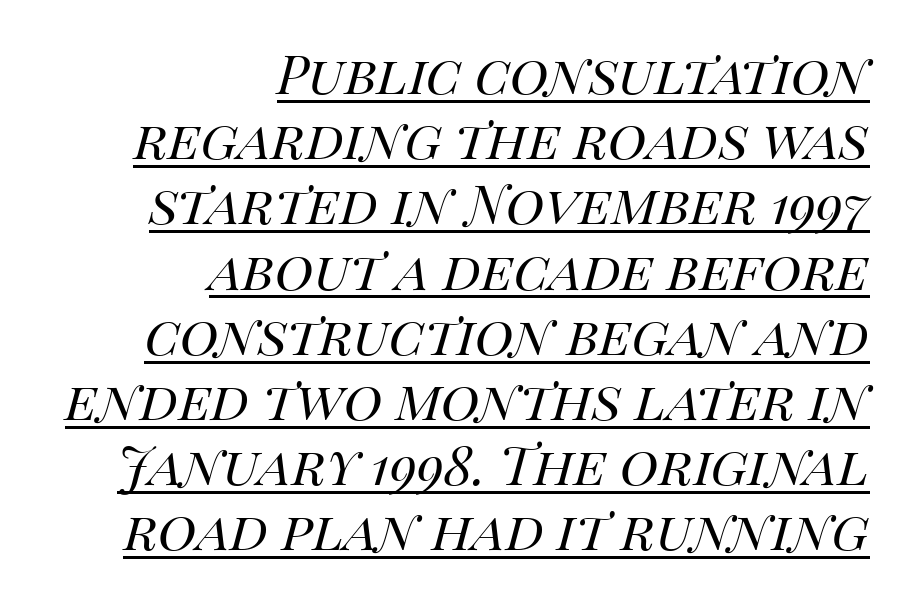
You can see a thin bar hugging the bottom of the glyphs. Honestly, the letter spacing is just normal — you wouldn't notice it. Quick note: italic. Does the copy run flush right? Yes — the right margin is perfectly even. Caption: face not bold, strokes unweighted.
